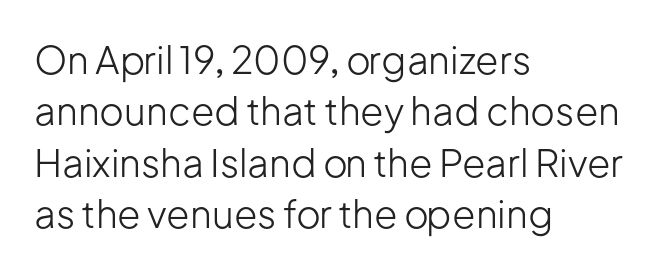
Q: Is the text bold? A: No.
Q: Is the text italic (slanted)? A: No, it is upright.
Q: Is the typeface a serif or a sans-serif typeface? A: Sans-serif.
Q: Is the text underlined? A: No.
Q: How is the paragraph aligned? A: Left-aligned.
Q: Is the spacing between letters normal or unusually wide? A: Normal.
Q: Is the spacing between lines tight, normal or loose? A: Normal.
Q: Width (condensed, normal, or wide)? A: Normal.
Q: Stroke contrast? A: Low.
Q: x-height? A: Medium.
Q: Monospaced? A: No.
